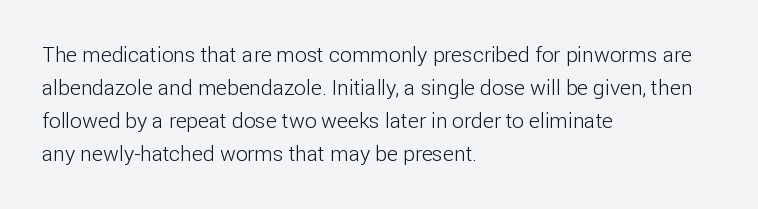
No italicization has been applied; the sample stays upright. This rendering features lettering with no underline. Summary of weight: not heavy and not bold. The typesetter chose a ragged-right arrangement here. The vertical gap from one line to the next is medium.
